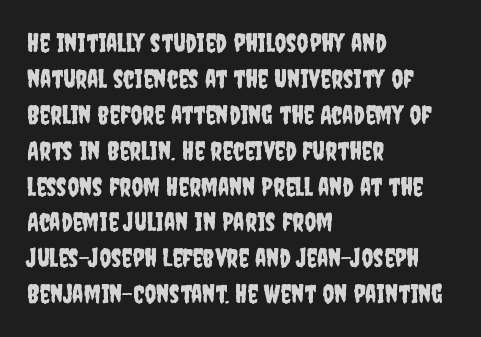
Q: Is the text italic (slanted)? A: No, it is upright.
Q: Is the text underlined? A: No.
Q: How is the paragraph aligned? A: Left-aligned.
Q: Is the spacing between letters normal or unusually wide? A: Normal.
Q: Is the spacing between lines tight, normal or loose? A: Normal.
